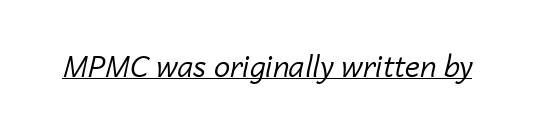
{"italic": "yes", "lean": "right", "slant_degrees": 14, "bold": "no", "weight": "regular", "width": "normal", "stroke_contrast": "low", "x_height": "medium", "monospaced": "no", "underline": "yes", "letter_spacing": "normal", "letter_spacing_em": 0.0, "glyph_px": 29}
